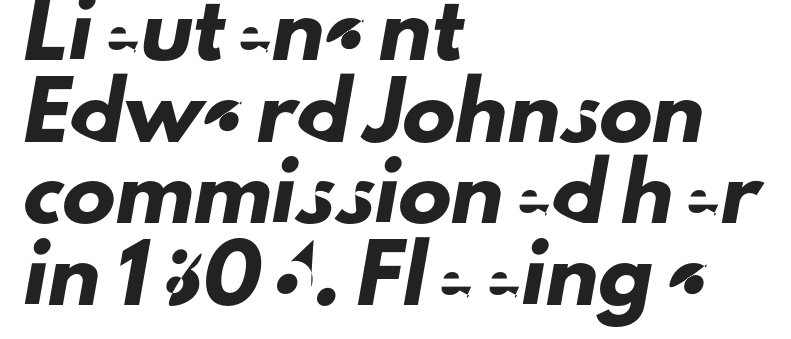
{"serif": "no", "width": "normal", "stroke_contrast": "low", "x_height": "small", "monospaced": "no", "underline": "no", "align": "left", "line_spacing": "normal", "line_spacing_ratio": 1.54, "letter_spacing": "normal", "letter_spacing_em": 0.0, "glyph_px": 53}
